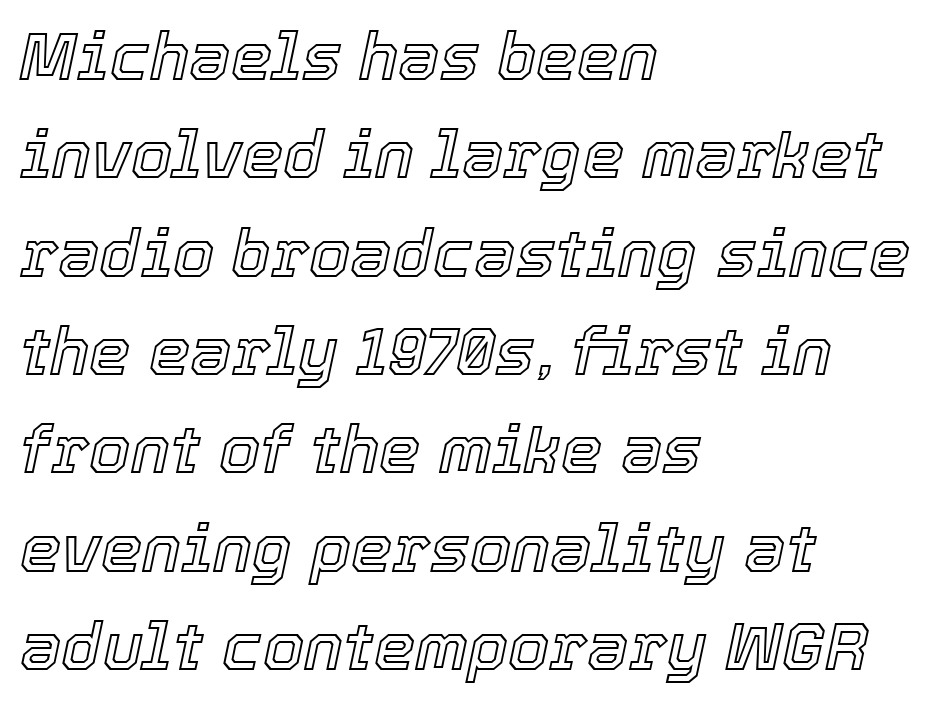
Compared with ordinary roman type, these characters are visibly tilted. The rendering anchors every line to the left-hand side. Tracking here is standard; glyphs follow each other at the usual distance. Students, observe: this is what conventionally led text looks like.
